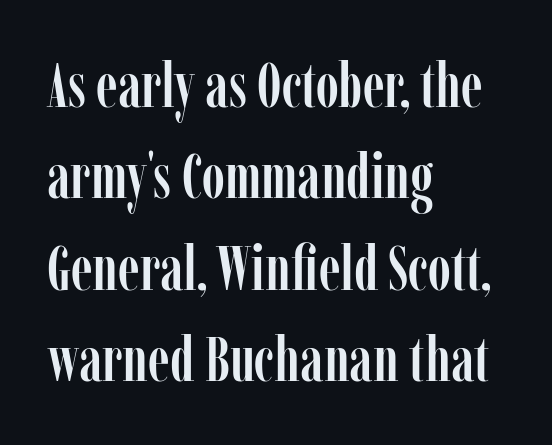
The image shows 63 px condensed serif type, upright; set left-aligned, normal line spacing (1.45x), normal letter spacing, not underlined; low stroke contrast and a medium x-height.
